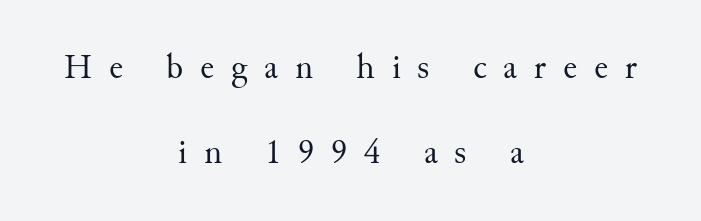
{"serif": "yes", "italic": "no", "bold": "no", "weight": "regular", "width": "normal", "stroke_contrast": "medium", "x_height": "small", "monospaced": "no", "underline": "no", "align": "center", "line_spacing": "loose", "line_spacing_ratio": 2.44, "letter_spacing": "wide", "letter_spacing_em": 0.48, "glyph_px": 35}
